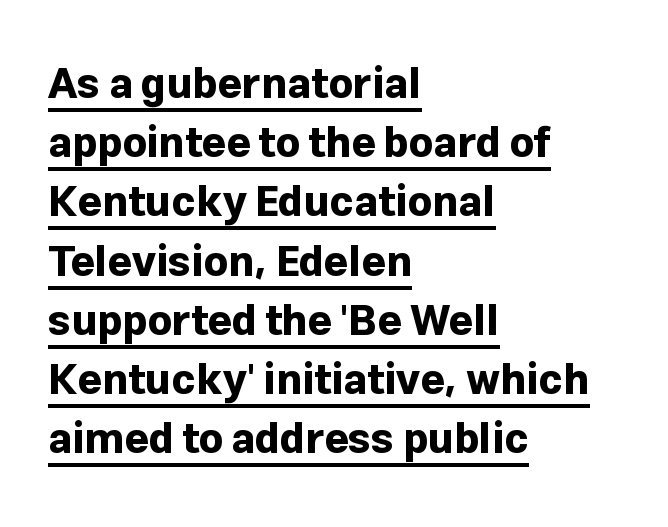
{"serif": "no", "italic": "no", "bold": "yes", "weight": "bold", "width": "normal", "stroke_contrast": "low", "x_height": "medium", "monospaced": "no", "underline": "yes", "align": "left", "line_spacing": "normal", "line_spacing_ratio": 1.41, "letter_spacing": "normal", "letter_spacing_em": 0.0, "glyph_px": 42}
